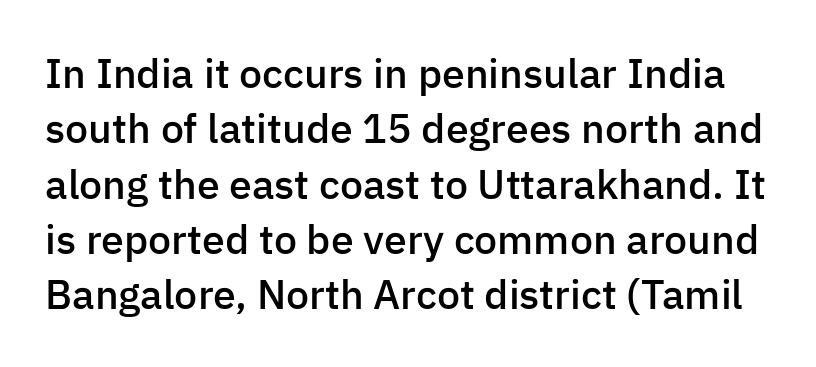
The image shows 41 px semibold sans-serif type, upright; set normal line spacing (1.35x), normal letter spacing, not underlined; low stroke contrast and a medium x-height.
